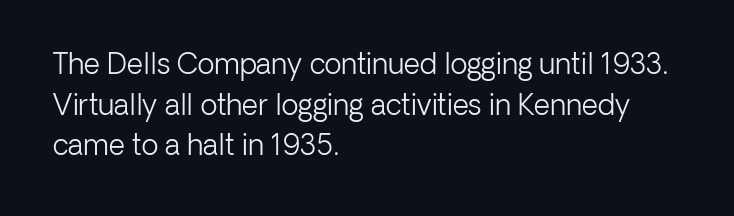
Q: Is the text bold? A: No.
Q: Is the text italic (slanted)? A: No, it is upright.
Q: Is the typeface a serif or a sans-serif typeface? A: Sans-serif.
Q: Is the text underlined? A: No.
Q: How is the paragraph aligned? A: Left-aligned.
Q: Is the spacing between letters normal or unusually wide? A: Normal.
Q: Is the spacing between lines tight, normal or loose? A: Normal.
Q: Width (condensed, normal, or wide)? A: Normal.
Q: Stroke contrast? A: Low.
Q: x-height? A: Medium.
Q: Monospaced? A: No.
